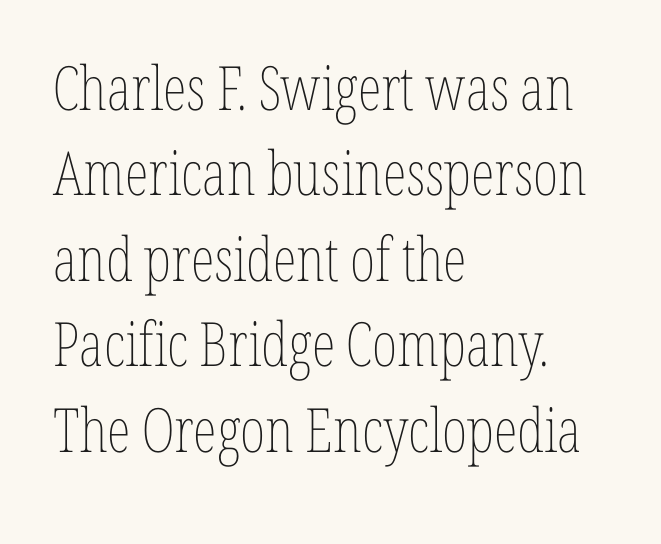
The paragraph shown leans on its left margin. Leading: standard. Short note: letters normally spaced. Glance below the letters and you will spot only blank space.
